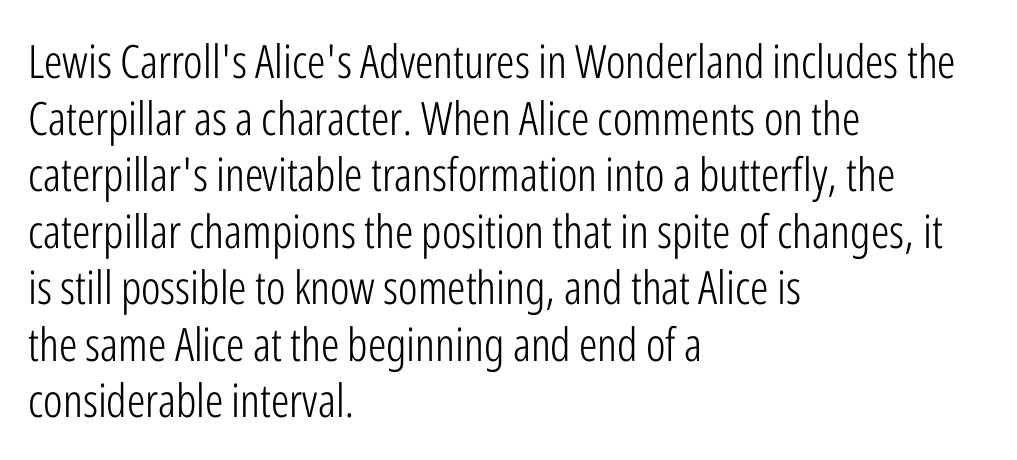
There is no visible air inserted between adjacent glyphs. Unlike a traditional serif, this face leaves its strokes unadorned. The typeface has the unassuming heft of standard copy or less. Each letter keeps its own natural width here, so spacing adapts to shape.
